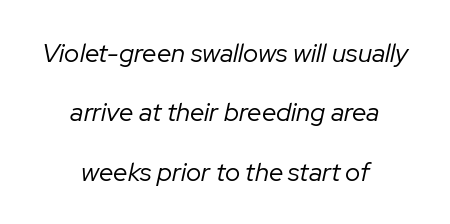
The image shows 26 px text type, italic (leaning right); set centered, loose line spacing (2.28x), normal letter spacing, not underlined.
